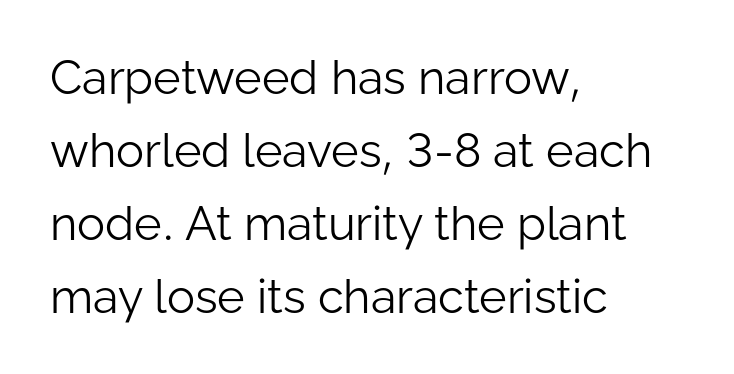
Q: Is the text bold? A: No.
Q: Is the text italic (slanted)? A: No, it is upright.
Q: Is the typeface a serif or a sans-serif typeface? A: Sans-serif.
Q: Is the text underlined? A: No.
Q: How is the paragraph aligned? A: Left-aligned.
Q: Is the spacing between letters normal or unusually wide? A: Normal.
Q: Is the spacing between lines tight, normal or loose? A: Normal.
Q: Width (condensed, normal, or wide)? A: Normal.
Q: Stroke contrast? A: Low.
Q: x-height? A: Medium.
Q: Monospaced? A: No.
